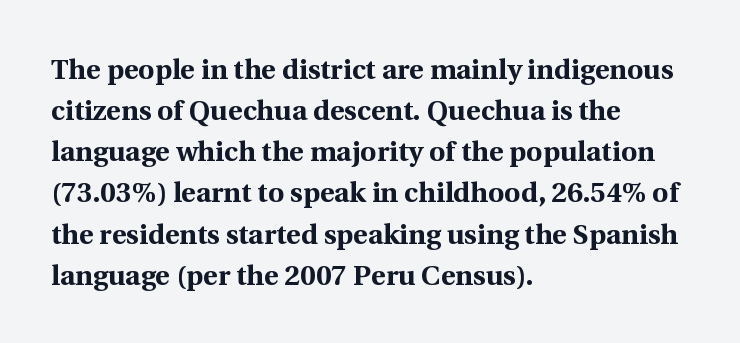
The rendering uses a moderate line-height, typical for paragraphs. Anything drawn beneath the words? Only blank space. Are there feet on the stems? There are — it's a serif. Do the characters align in a grid? No, the font is proportional.
